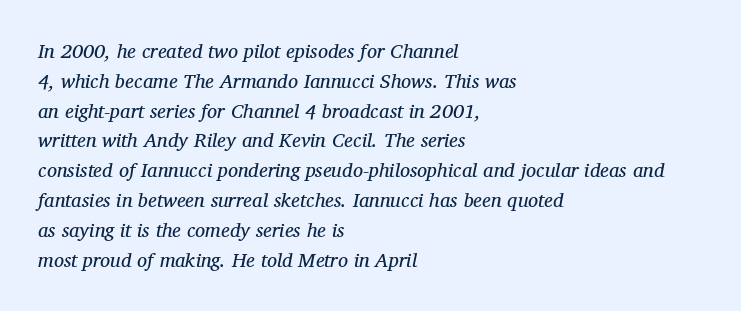
The image shows 20 px text type, italic (leaning right); set left-aligned, normal line spacing (1.49x), normal letter spacing, not underlined.
